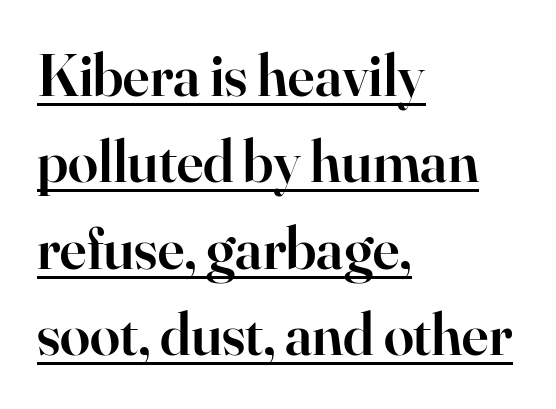
{"serif": "yes", "italic": "no", "bold": "semi", "weight": "semibold", "width": "normal", "stroke_contrast": "high", "x_height": "small", "monospaced": "no", "underline": "yes", "align": "left", "line_spacing": "normal", "line_spacing_ratio": 1.44, "letter_spacing": "normal", "letter_spacing_em": 0.0, "glyph_px": 60}
